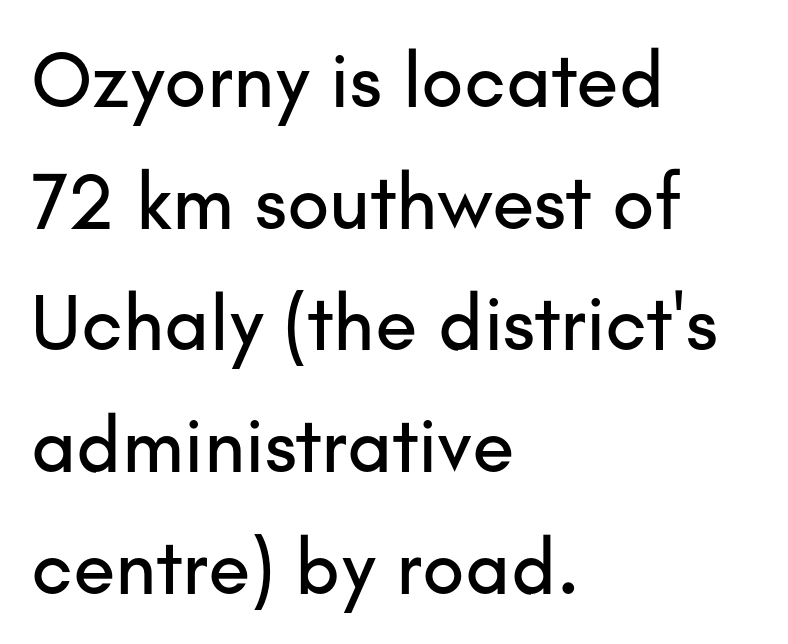
The image shows 78 px sans-serif type, upright; set left-aligned, normal line spacing (1.56x), normal letter spacing, not underlined; low stroke contrast and a small x-height.
